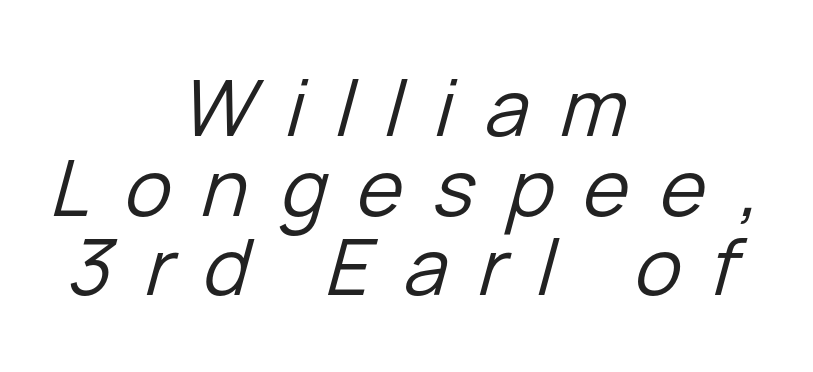
Q: Is the text bold? A: No.
Q: Is the text italic (slanted)? A: Yes, it leans right by about 15 degrees.
Q: Is the text underlined? A: No.
Q: How is the paragraph aligned? A: Centered.
Q: Is the spacing between letters normal or unusually wide? A: Unusually wide.
Q: Is the spacing between lines tight, normal or loose? A: Tight.
Q: Width (condensed, normal, or wide)? A: Normal.
Q: Stroke contrast? A: Low.
Q: x-height? A: Medium.
Q: Monospaced? A: No.
